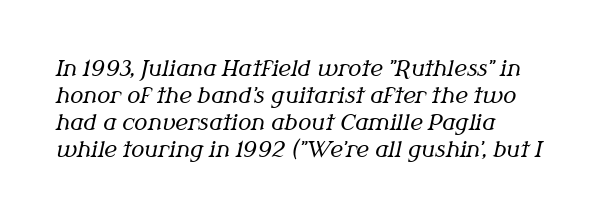
Short note: letters normally spaced. Is the stroke heavy? The answer is a plain regular-or-lighter. In CSS terms this would be text-align: left. Underline: absent. The face used here has a pronounced slope to its letters.
